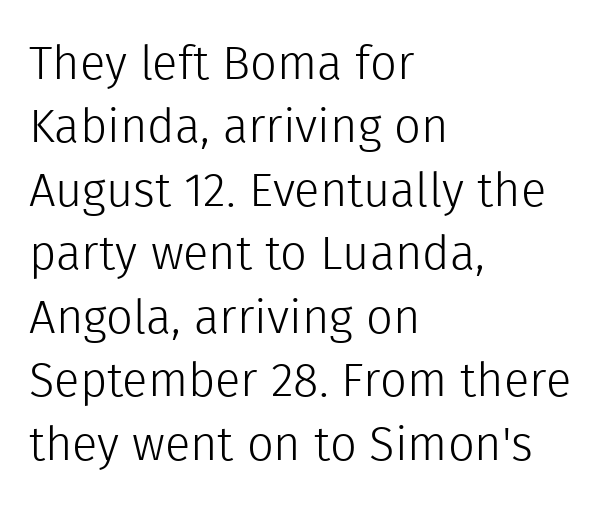
Q: Is the text bold? A: No.
Q: Is the text italic (slanted)? A: No, it is upright.
Q: Is the typeface a serif or a sans-serif typeface? A: Sans-serif.
Q: Is the text underlined? A: No.
Q: How is the paragraph aligned? A: Left-aligned.
Q: Is the spacing between letters normal or unusually wide? A: Normal.
Q: Is the spacing between lines tight, normal or loose? A: Normal.
Q: Width (condensed, normal, or wide)? A: Normal.
Q: x-height? A: Medium.
Q: Monospaced? A: No.
